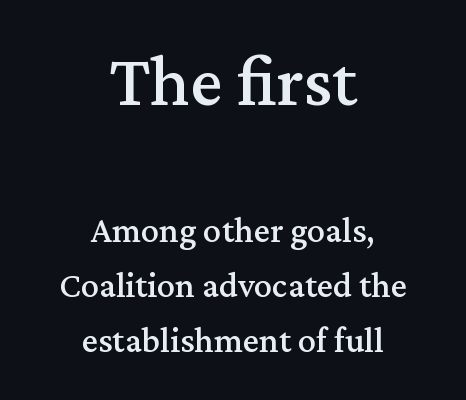
Q: Is the text italic (slanted)? A: No, it is upright.
Q: Is the typeface a serif or a sans-serif typeface? A: Serif.
Q: Is the text underlined? A: No.
Q: How is the paragraph aligned? A: Centered.
Q: Is the spacing between letters normal or unusually wide? A: Normal.
Q: Is the spacing between lines tight, normal or loose? A: Normal.
Q: Which block of text is set in a larger size, the first (top) or the second (bottom)? A: The first (top) one.
Q: Width (condensed, normal, or wide)? A: Normal.
Q: Stroke contrast? A: Medium.
Q: x-height? A: Medium.
Q: Monospaced? A: No.
